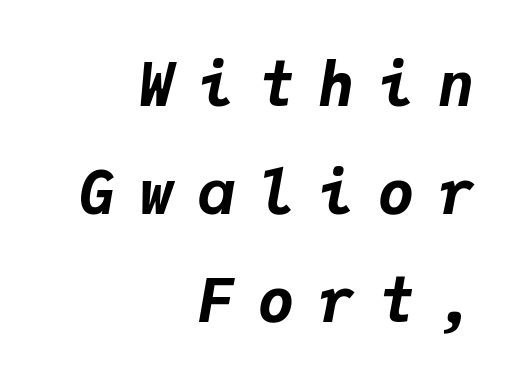
{"italic": "yes", "lean": "right", "slant_degrees": 9, "bold": "yes", "weight": "bold", "width": "normal", "stroke_contrast": "low", "x_height": "medium", "monospaced": "yes", "underline": "no", "align": "right", "line_spacing_ratio": 1.8, "letter_spacing": "wide", "letter_spacing_em": 0.4, "glyph_px": 60}
